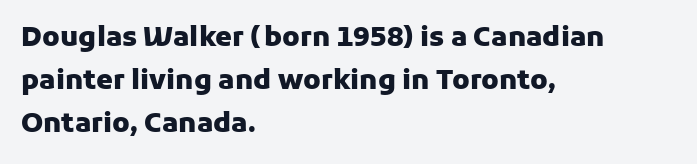
Q: Is the text bold? A: Yes.
Q: Is the text italic (slanted)? A: No, it is upright.
Q: Is the text underlined? A: No.
Q: How is the paragraph aligned? A: Left-aligned.
Q: Is the spacing between letters normal or unusually wide? A: Normal.
Q: Is the spacing between lines tight, normal or loose? A: Normal.
